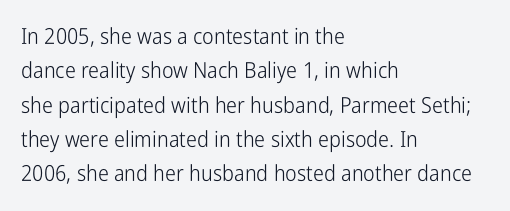
Q: Is the text bold? A: No.
Q: Is the text italic (slanted)? A: No, it is upright.
Q: Is the text underlined? A: No.
Q: How is the paragraph aligned? A: Left-aligned.
Q: Is the spacing between letters normal or unusually wide? A: Normal.
Q: Is the spacing between lines tight, normal or loose? A: Normal.
